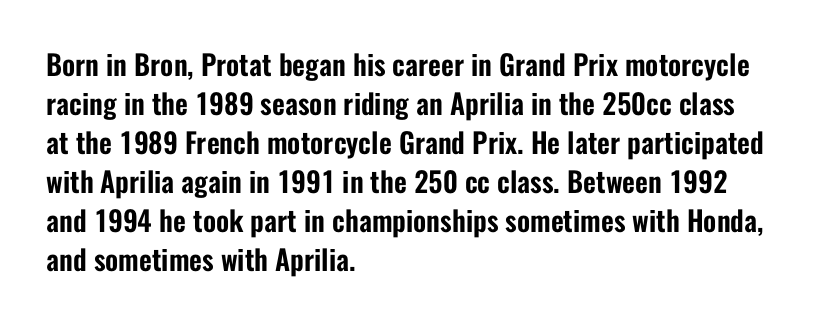
Q: Is the text italic (slanted)? A: No, it is upright.
Q: Is the typeface a serif or a sans-serif typeface? A: Sans-serif.
Q: Is the text underlined? A: No.
Q: How is the paragraph aligned? A: Left-aligned.
Q: Is the spacing between letters normal or unusually wide? A: Normal.
Q: Is the spacing between lines tight, normal or loose? A: Normal.
Q: Width (condensed, normal, or wide)? A: Condensed.
Q: Stroke contrast? A: Low.
Q: x-height? A: Medium.
Q: Monospaced? A: No.
